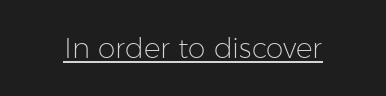
Q: Is the text bold? A: No.
Q: Is the text italic (slanted)? A: No, it is upright.
Q: Is the typeface a serif or a sans-serif typeface? A: Sans-serif.
Q: Is the text underlined? A: Yes.
Q: Is the spacing between letters normal or unusually wide? A: Normal.
Q: Width (condensed, normal, or wide)? A: Normal.
Q: Stroke contrast? A: Low.
Q: x-height? A: Medium.
Q: Monospaced? A: No.
